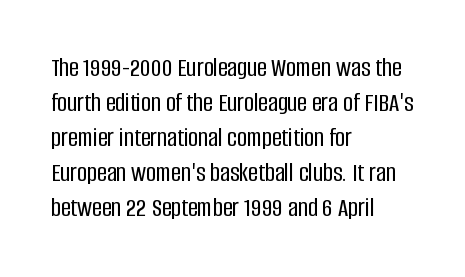
Q: Is the text italic (slanted)? A: No, it is upright.
Q: Is the text underlined? A: No.
Q: How is the paragraph aligned? A: Left-aligned.
Q: Is the spacing between letters normal or unusually wide? A: Normal.
Q: Is the spacing between lines tight, normal or loose? A: Normal.
